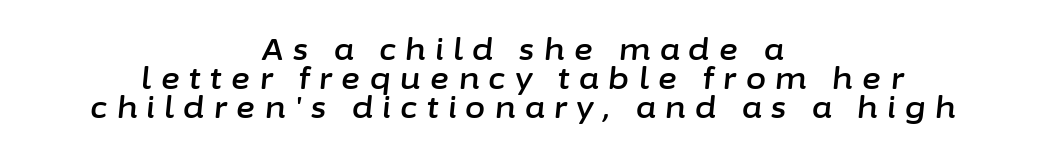
The image shows 29 px text type, italic (leaning right); set centered, tight line spacing (1.0x), unusually wide letter spacing (+0.33 em), not underlined; low stroke contrast and a medium x-height.
